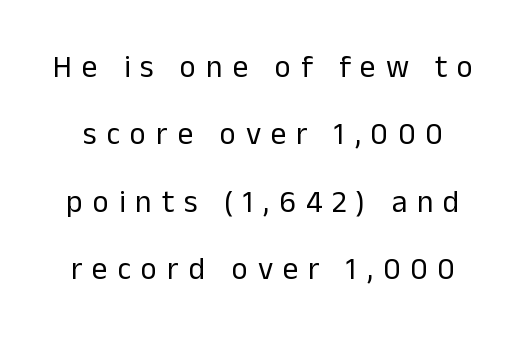
Q: Is the text bold? A: No.
Q: Is the text italic (slanted)? A: No, it is upright.
Q: Is the typeface a serif or a sans-serif typeface? A: Sans-serif.
Q: Is the text underlined? A: No.
Q: Is the spacing between letters normal or unusually wide? A: Unusually wide.
Q: Is the spacing between lines tight, normal or loose? A: Loose.
Q: Width (condensed, normal, or wide)? A: Normal.
Q: Stroke contrast? A: Low.
Q: x-height? A: Medium.
Q: Monospaced? A: No.
